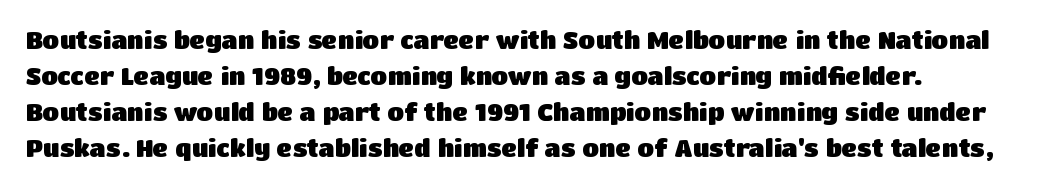
Q: Is the text bold? A: Yes.
Q: Is the text italic (slanted)? A: No, it is upright.
Q: Is the text underlined? A: No.
Q: Is the spacing between letters normal or unusually wide? A: Normal.
Q: Is the spacing between lines tight, normal or loose? A: Normal.
